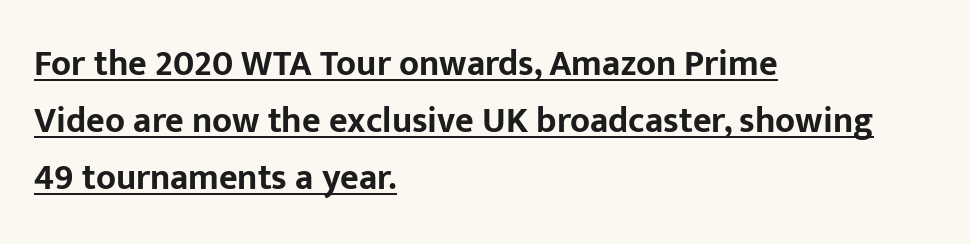
Q: Is the text bold? A: Yes.
Q: Is the text italic (slanted)? A: No, it is upright.
Q: Is the typeface a serif or a sans-serif typeface? A: Sans-serif.
Q: Is the text underlined? A: Yes.
Q: How is the paragraph aligned? A: Left-aligned.
Q: Is the spacing between letters normal or unusually wide? A: Normal.
Q: Is the spacing between lines tight, normal or loose? A: Normal.
Q: Width (condensed, normal, or wide)? A: Normal.
Q: Stroke contrast? A: Low.
Q: x-height? A: Medium.
Q: Monospaced? A: No.
